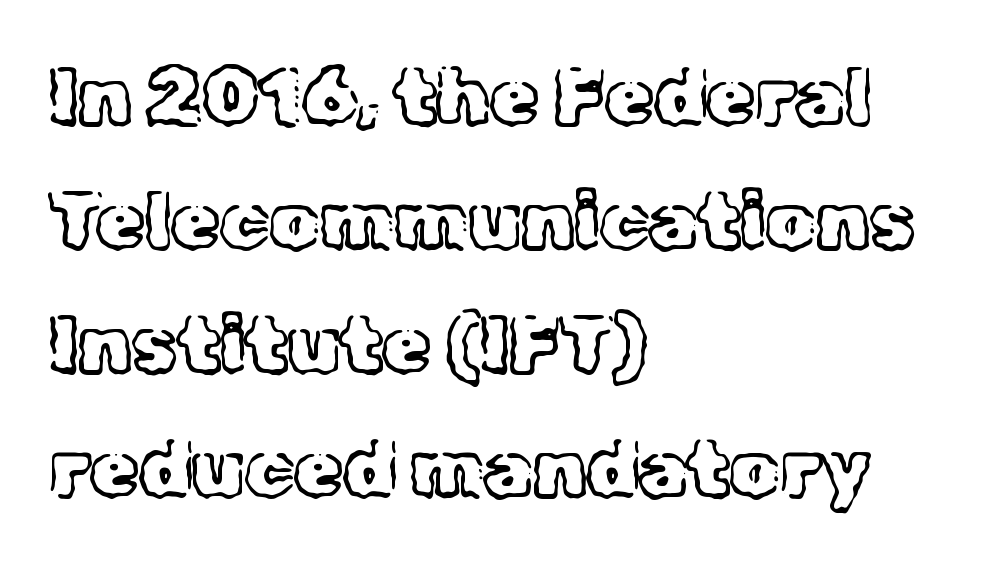
The image shows 79 px light serif type, upright; set left-aligned, normal line spacing (1.57x), normal letter spacing, not underlined; a medium x-height.
